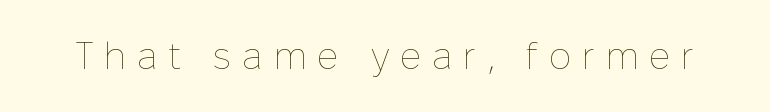
The image shows 37 px thin type, upright; set unusually wide letter spacing (+0.29 em), not underlined; low stroke contrast and a medium x-height.
